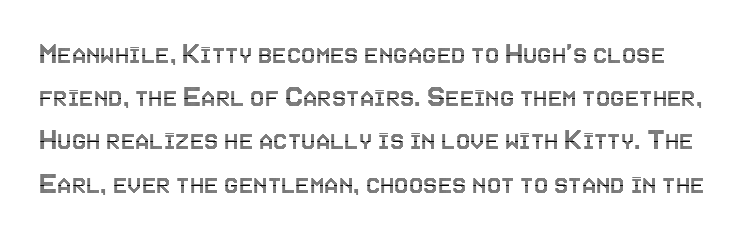
{"italic": "no", "width": "condensed", "x_height": "large", "monospaced": "no", "underline": "no", "line_spacing": "normal", "line_spacing_ratio": 1.35, "letter_spacing": "normal", "letter_spacing_em": 0.0, "glyph_px": 32}
